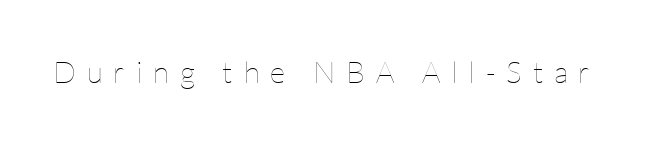
Q: Is the text bold? A: No.
Q: Is the text italic (slanted)? A: No, it is upright.
Q: Is the text underlined? A: No.
Q: Is the spacing between letters normal or unusually wide? A: Unusually wide.
Q: Width (condensed, normal, or wide)? A: Normal.
Q: Stroke contrast? A: Low.
Q: x-height? A: Medium.
Q: Monospaced? A: No.
